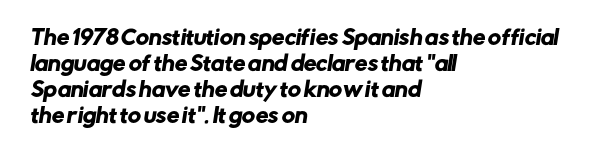
The leading is moderate, giving the passage an even texture. Leftover space on each line is placed entirely after the last word. A clean baseline with only descenders dipping below it. In terms of letterspacing, this is plain default setting.
